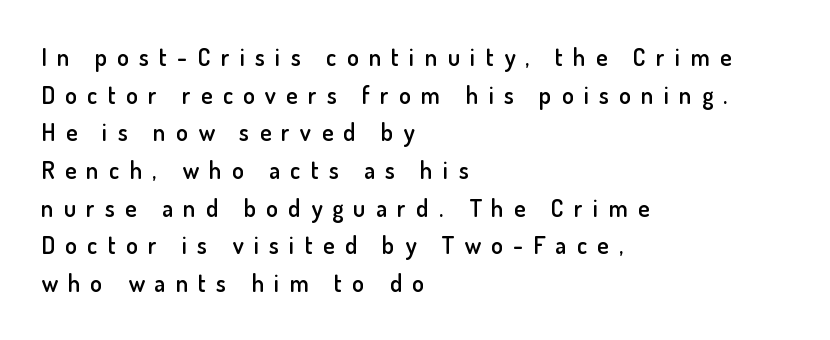
The image shows 24 px text type, upright; set left-aligned, normal line spacing (1.57x), unusually wide letter spacing (+0.43 em), not underlined.
